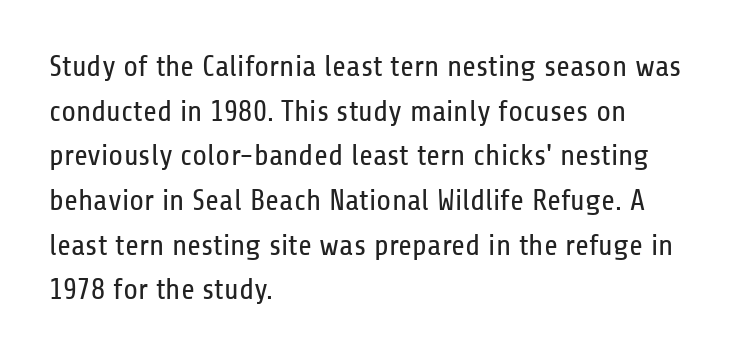
Q: Is the text bold? A: No.
Q: Is the text italic (slanted)? A: No, it is upright.
Q: Is the typeface a serif or a sans-serif typeface? A: Sans-serif.
Q: Is the text underlined? A: No.
Q: How is the paragraph aligned? A: Left-aligned.
Q: Is the spacing between letters normal or unusually wide? A: Normal.
Q: Is the spacing between lines tight, normal or loose? A: Normal.
Q: Width (condensed, normal, or wide)? A: Condensed.
Q: Stroke contrast? A: Low.
Q: x-height? A: Medium.
Q: Monospaced? A: No.
